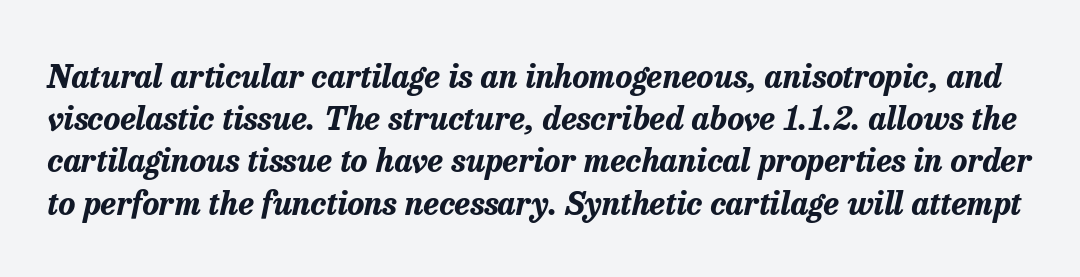
{"italic": "yes", "lean": "right", "slant_degrees": 13, "bold": "yes", "weight": "bold", "width": "normal", "stroke_contrast": "low", "x_height": "medium", "monospaced": "no", "underline": "no", "line_spacing": "normal", "line_spacing_ratio": 1.32, "letter_spacing": "normal", "letter_spacing_em": 0.0, "glyph_px": 32}
